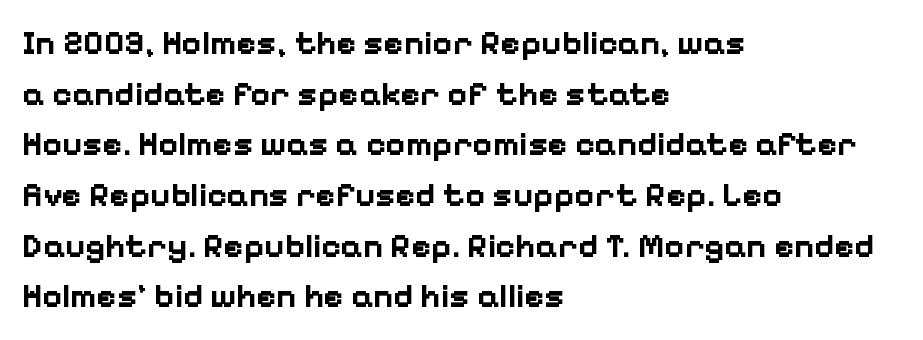
{"serif": "no", "italic": "no", "bold": "yes", "weight": "bold", "width": "normal", "stroke_contrast": "low", "x_height": "medium", "monospaced": "no", "underline": "no", "align": "left", "line_spacing": "normal", "line_spacing_ratio": 1.49, "letter_spacing": "normal", "letter_spacing_em": 0.0, "glyph_px": 34}
